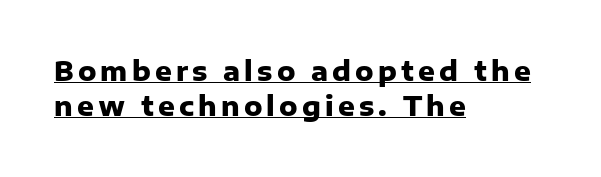
Q: Is the text bold? A: Yes.
Q: Is the text italic (slanted)? A: No, it is upright.
Q: Is the text underlined? A: Yes.
Q: How is the paragraph aligned? A: Left-aligned.
Q: Is the spacing between lines tight, normal or loose? A: Normal.
